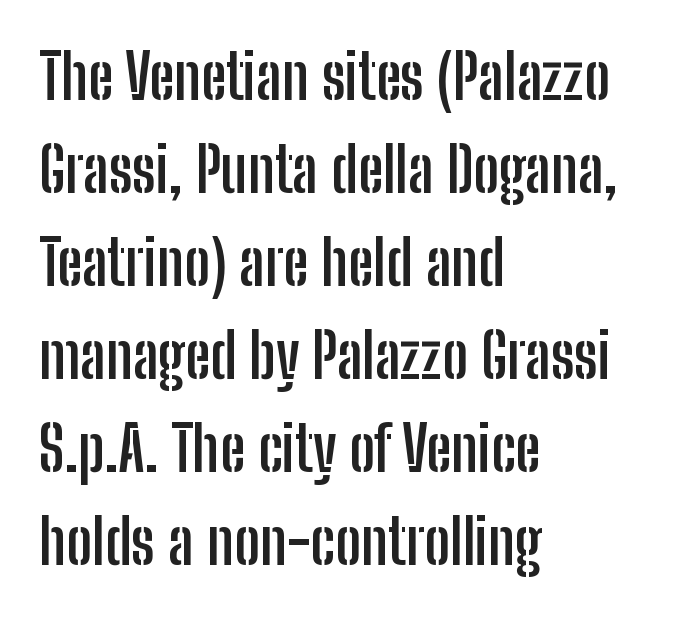
The image shows 62 px semibold, condensed sans-serif type, upright; set left-aligned, normal line spacing (1.5x), normal letter spacing, not underlined; low stroke contrast and a medium x-height.
